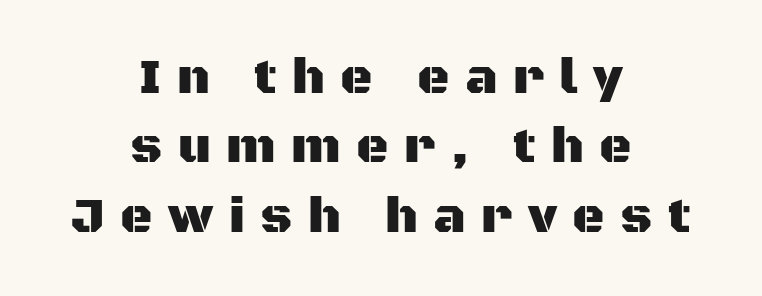
{"serif": "no", "italic": "no", "width": "normal", "stroke_contrast": "medium", "x_height": "large", "monospaced": "no", "underline": "no", "align": "center", "line_spacing": "normal", "line_spacing_ratio": 1.39, "letter_spacing": "wide", "letter_spacing_em": 0.31, "glyph_px": 50}
